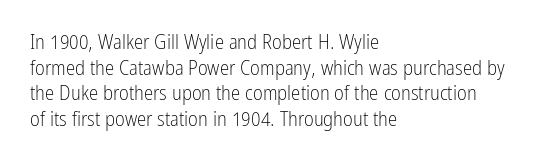
Does extra space separate the letters? No, they use regular spacing. The passage is arranged the way most books set body copy — flush left. The area under the type is left untouched. The face looks like a standard text weight, possibly lighter. Notice how the stems are strictly vertical — no italics here.
